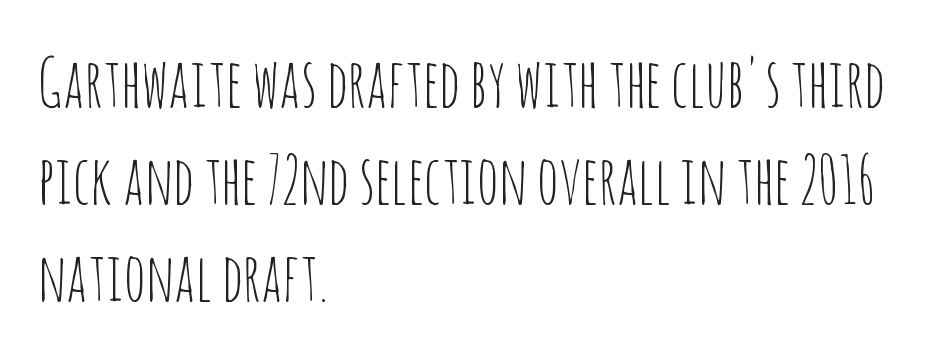
The image shows 67 px thin, condensed sans-serif type, upright; set left-aligned, normal line spacing (1.45x), normal letter spacing, not underlined; low stroke contrast and a large x-height.
